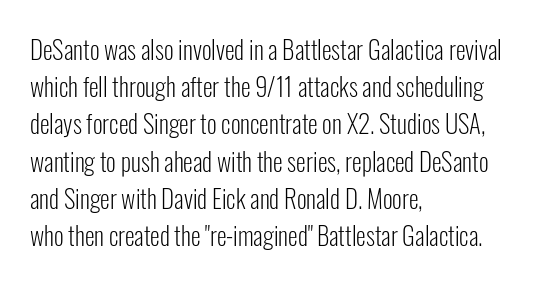
{"italic": "no", "bold": "no", "underline": "no", "align": "left", "line_spacing": "normal", "line_spacing_ratio": 1.49, "letter_spacing": "normal", "letter_spacing_em": 0.0, "glyph_px": 25}
